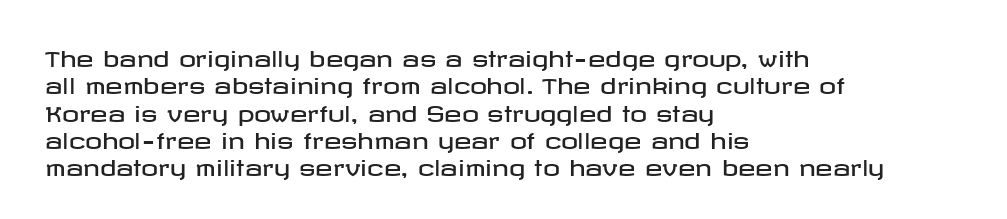
{"italic": "no", "underline": "no", "align": "left", "line_spacing": "normal", "line_spacing_ratio": 1.3, "letter_spacing": "normal", "letter_spacing_em": 0.0, "glyph_px": 21}
